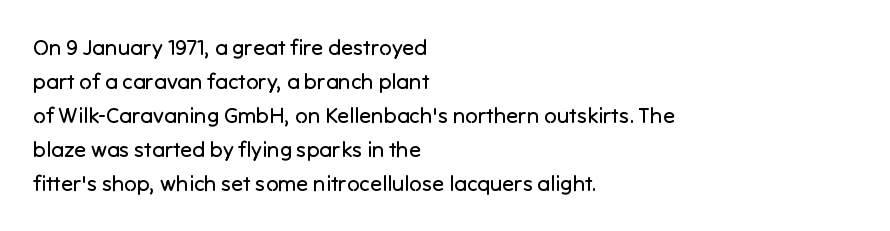
{"italic": "no", "bold": "no", "underline": "no", "align": "left", "line_spacing": "normal", "line_spacing_ratio": 1.55, "letter_spacing": "normal", "letter_spacing_em": 0.0, "glyph_px": 22}
